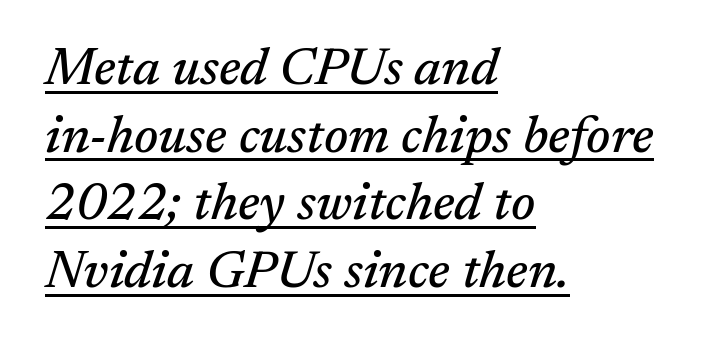
Leading: standard. The rendering uses natural spacing where letterforms have individual widths. The sample's only ornament is a line tracing under the words. To sum up the face: it has serifs. Nobody touched the tracking dial on this one. Layout note: lines flush left.
